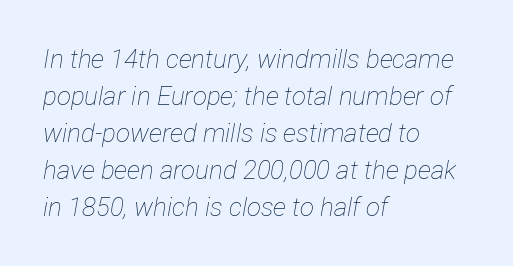
The image shows 26 px text type, italic (leaning right); set left-aligned, normal line spacing (1.42x), normal letter spacing, not underlined.
